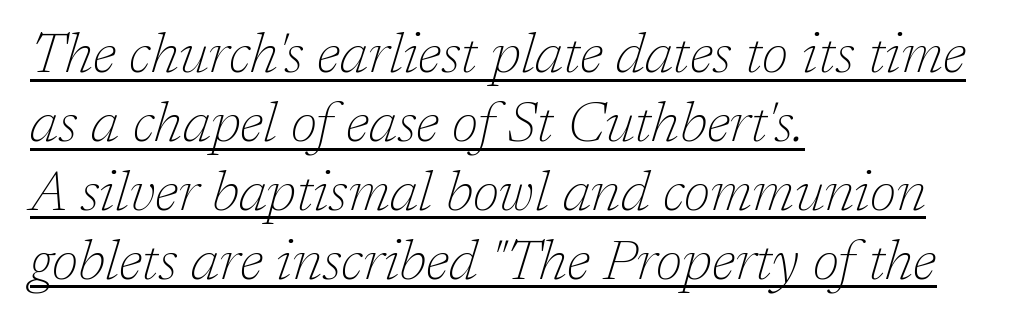
Is the type slanted? Yes — the strokes lean at a clear angle. The type is set solid horizontally, with unmodified tracking. What kind of face is this? One with serifs. One-word summary of the alignment: left. The face looks like a standard text weight, possibly lighter.
